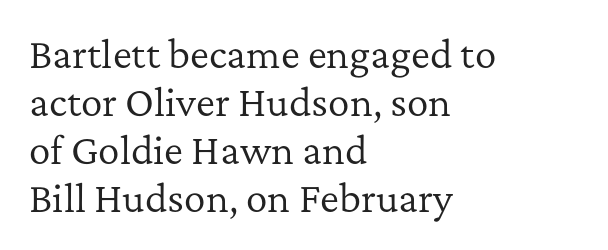
The image shows 36 px regular-weight serif type, upright; set left-aligned, normal line spacing (1.33x), normal letter spacing, not underlined; low stroke contrast and a medium x-height.
